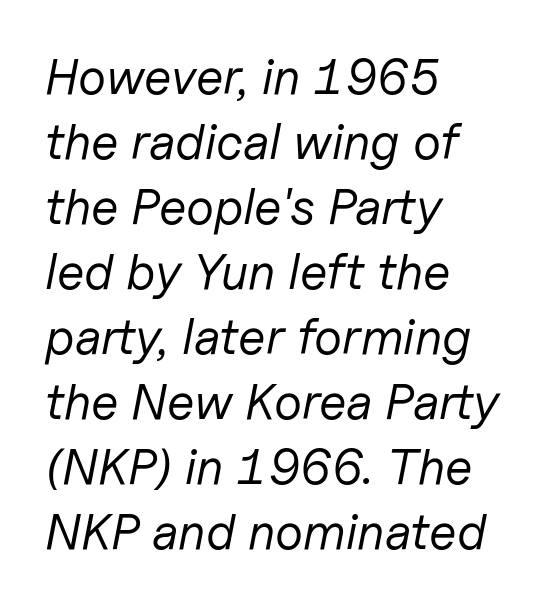
Q: Is the text bold? A: No.
Q: Is the text italic (slanted)? A: Yes, it leans right by about 11 degrees.
Q: Is the text underlined? A: No.
Q: How is the paragraph aligned? A: Left-aligned.
Q: Is the spacing between letters normal or unusually wide? A: Normal.
Q: Is the spacing between lines tight, normal or loose? A: Normal.
Q: Width (condensed, normal, or wide)? A: Normal.
Q: Stroke contrast? A: Low.
Q: x-height? A: Medium.
Q: Monospaced? A: No.
